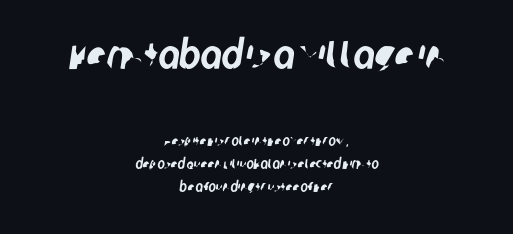
The image shows 40 px condensed sans-serif type; set centered, normal line spacing (1.63x), normal letter spacing, not underlined; the first (top) block is 2.86x larger; low stroke contrast and a large x-height.
